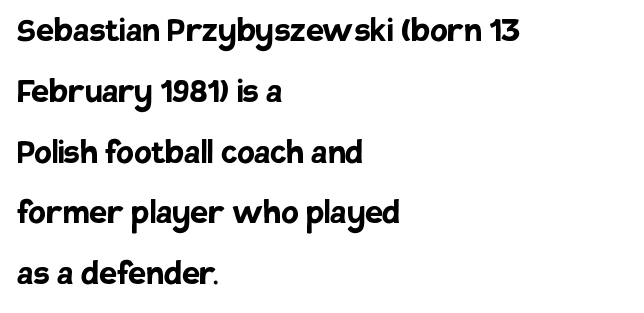
Q: Is the text bold? A: Yes.
Q: Is the text italic (slanted)? A: No, it is upright.
Q: Is the typeface a serif or a sans-serif typeface? A: Sans-serif.
Q: Is the text underlined? A: No.
Q: How is the paragraph aligned? A: Left-aligned.
Q: Is the spacing between letters normal or unusually wide? A: Normal.
Q: Is the spacing between lines tight, normal or loose? A: Normal.
Q: Width (condensed, normal, or wide)? A: Normal.
Q: Stroke contrast? A: Low.
Q: x-height? A: Large.
Q: Monospaced? A: No.
